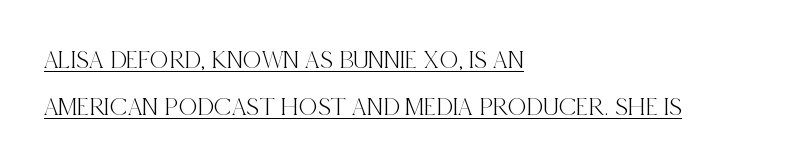
A continuous stroke trails under the words, as in a hyperlink. The letters stand upright; this is a roman face. Where is the straight margin? On the left. Characters follow at the spacing the type designer built in.
